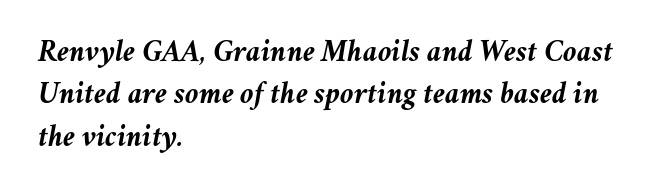
{"italic": "yes", "lean": "right", "slant_degrees": 11, "bold": "yes", "weight": "semibold", "width": "normal", "stroke_contrast": "medium", "x_height": "medium", "monospaced": "no", "underline": "no", "align": "left", "line_spacing": "normal", "line_spacing_ratio": 1.37, "letter_spacing": "normal", "letter_spacing_em": 0.0, "glyph_px": 31}
